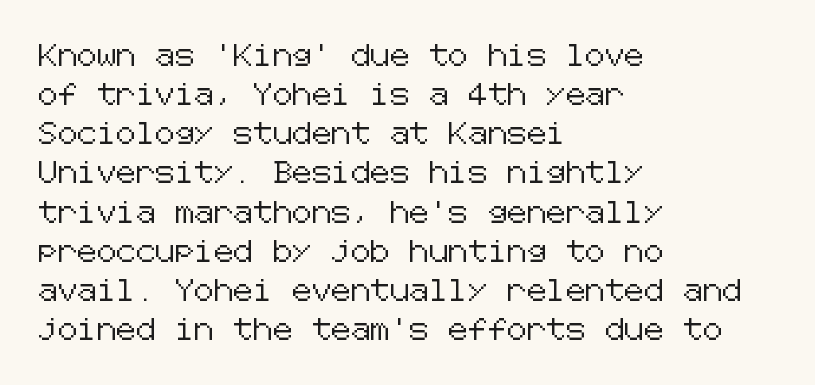
{"italic": "no", "underline": "no", "align": "left", "line_spacing_ratio": 1.78, "letter_spacing": "normal", "letter_spacing_em": 0.0, "glyph_px": 22}
